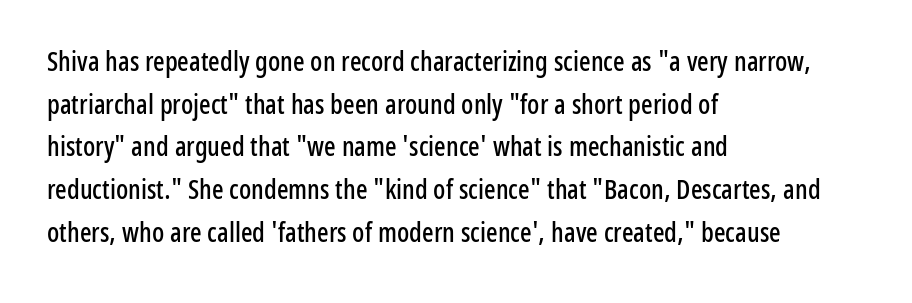
{"italic": "no", "underline": "no", "align": "left", "line_spacing": "normal", "line_spacing_ratio": 1.58, "letter_spacing": "normal", "letter_spacing_em": 0.0, "glyph_px": 27}
